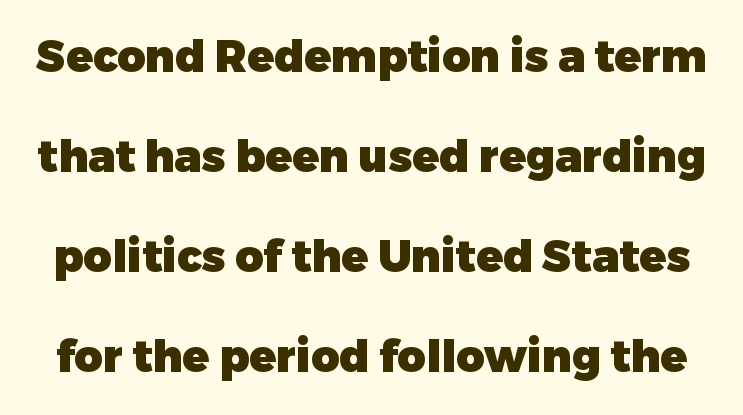
Style check: upright. The characters display no serif detailing; their extremities are plain. Spacing between characters is what you'd get straight out of the box. Any mark beneath the type? The region is blank. Each new line begins a long way beneath the previous one.
